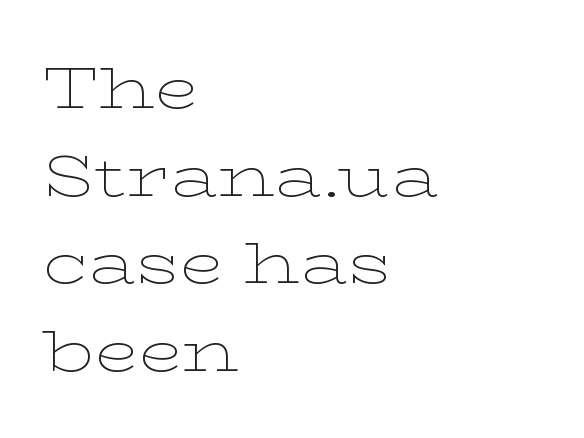
Is the block centered? No — it sits flush against the left margin. Only glyphs here, with clear space below each row. The text was rendered using a seriffed face with decorative stroke endings. The letters advance in unequal steps, a hallmark of proportional type. Is there any slant? The stems are plumb.
